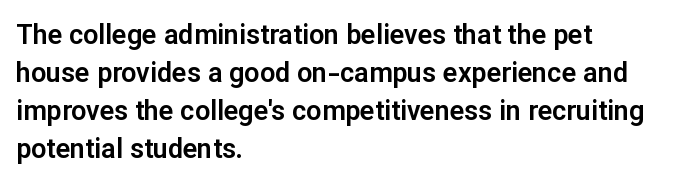
Every stem runs plumb, perpendicular to the baseline. No extra tracking has been applied to these lines. Students, observe: this is what conventionally led text looks like. The rendering anchors every line to the left-hand side. Just letters on the line, the space beneath them empty.
